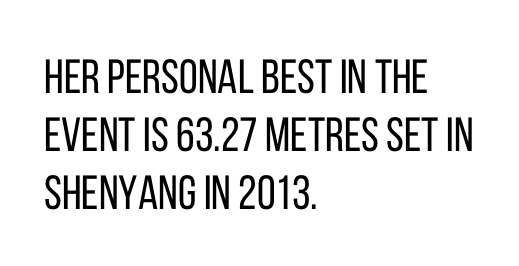
{"serif": "no", "italic": "no", "bold": "no", "weight": "regular", "width": "condensed", "stroke_contrast": "low", "x_height": "large", "monospaced": "no", "underline": "no", "align": "left", "line_spacing_ratio": 1.21, "letter_spacing": "normal", "letter_spacing_em": 0.0, "glyph_px": 48}
